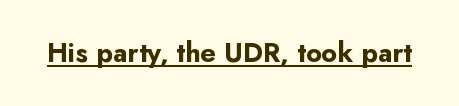
Q: Is the text bold? A: Yes.
Q: Is the text italic (slanted)? A: No, it is upright.
Q: Is the text underlined? A: Yes.
Q: Is the spacing between letters normal or unusually wide? A: Normal.
